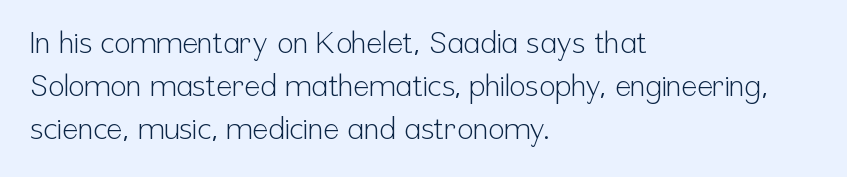
Looks like regular typesetting: each glyph gets only the width it needs. Ordinary non-slanted type is in use. What stands out about the letter spacing? Nothing — it is the standard amount. On a weight scale, this lands at 450 or below. Nobody drew a line under any word here. This block has exactly the height ordinary leading produces.
